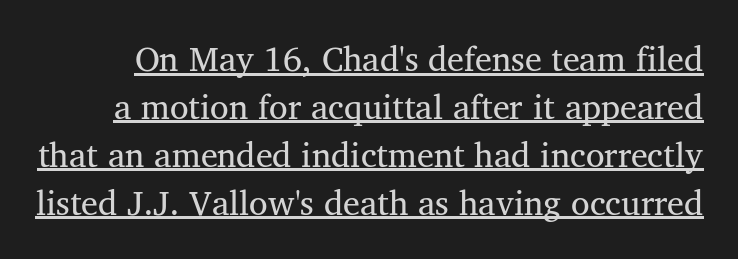
This block has exactly the height ordinary leading produces. Type style note: has serifs. Tall strokes in this sample are plumb rather than angled. The weight would be labelled regular, book, light, or lighter still. A typographer would call this underscored text. The letterforms sit shoulder to shoulder at normal distance.
